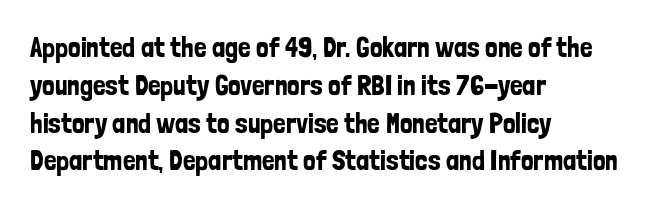
The image shows 28 px condensed sans-serif type, upright; set left-aligned, normal line spacing (1.35x), normal letter spacing, not underlined; low stroke contrast and a medium x-height.
